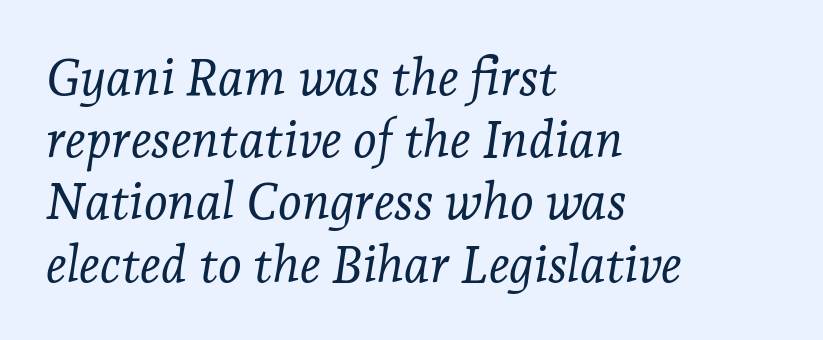
The image shows 51 px light serif type, italic (leaning right); set left-aligned, line spacing 1.22x, normal letter spacing, not underlined; low stroke contrast and a medium x-height.
